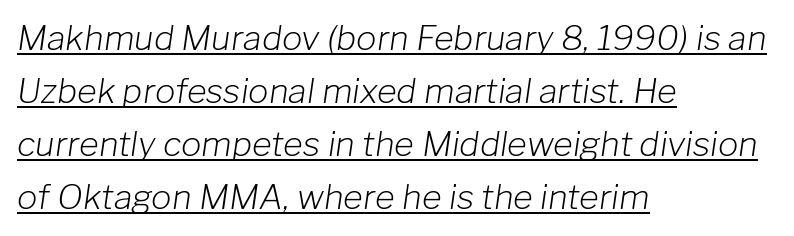
The image shows 34 px light type, italic (leaning right); set left-aligned, normal line spacing (1.56x), normal letter spacing, underlined; low stroke contrast and a medium x-height.
